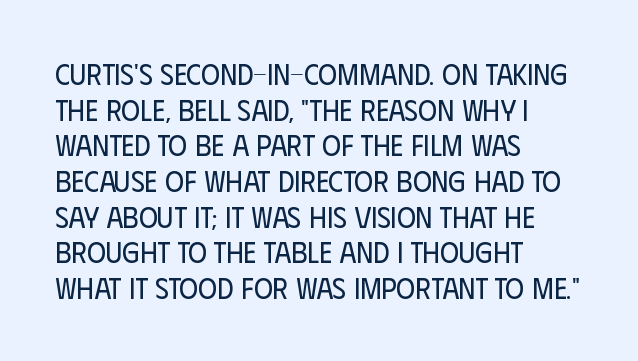
The image shows 29 px regular-weight, condensed sans-serif type, upright; set left-aligned, line spacing 1.23x, normal letter spacing, not underlined; low stroke contrast and a large x-height.
